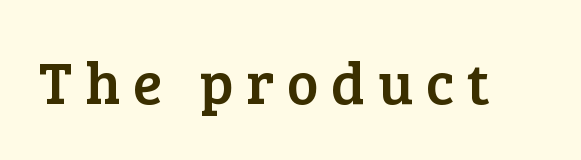
{"serif": "yes", "italic": "no", "width": "normal", "stroke_contrast": "low", "x_height": "medium", "monospaced": "no", "underline": "no", "letter_spacing": "wide", "letter_spacing_em": 0.21, "glyph_px": 60}
